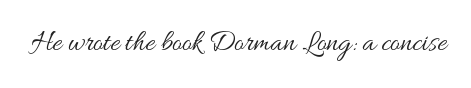
The image shows 29 px regular-weight, wide type; set normal letter spacing, not underlined; medium stroke contrast and a small x-height.
